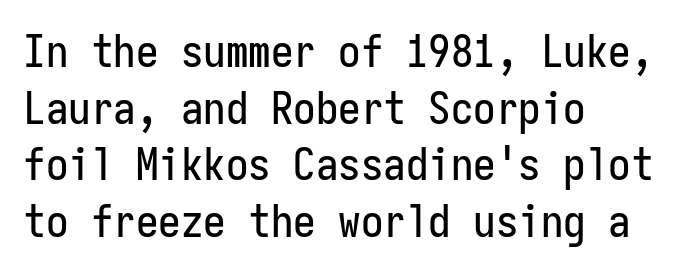
The image shows 45 px condensed sans-serif type, upright, monospaced; set left-aligned, normal line spacing (1.26x), normal letter spacing, not underlined; low stroke contrast and a medium x-height.
